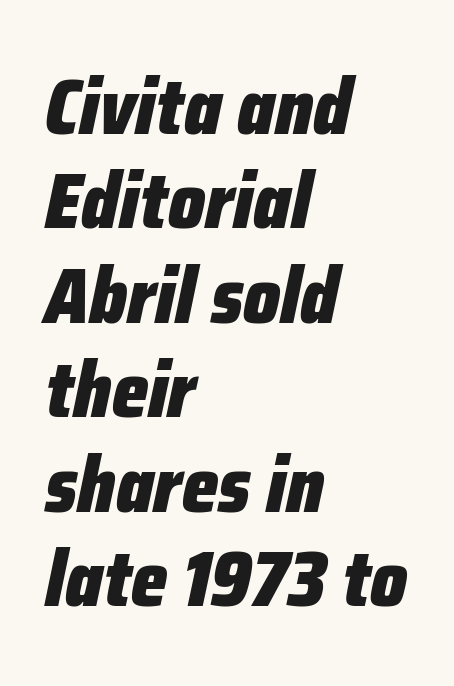
Q: Is the text bold? A: Yes.
Q: Is the text italic (slanted)? A: Yes, it leans right by about 12 degrees.
Q: Is the text underlined? A: No.
Q: How is the paragraph aligned? A: Left-aligned.
Q: Is the spacing between letters normal or unusually wide? A: Normal.
Q: Width (condensed, normal, or wide)? A: Condensed.
Q: Stroke contrast? A: Low.
Q: x-height? A: Medium.
Q: Monospaced? A: No.
